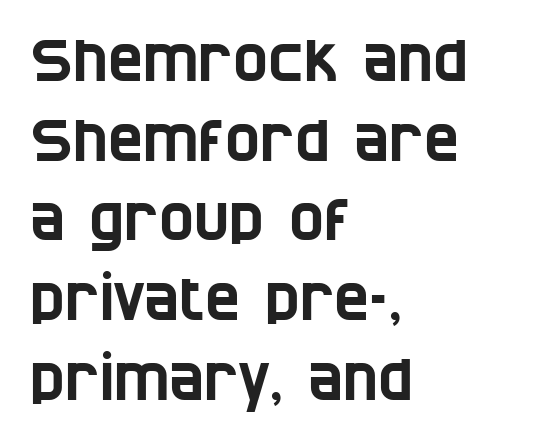
{"serif": "no", "width": "condensed", "stroke_contrast": "low", "x_height": "large", "monospaced": "no", "underline": "no", "align": "left", "line_spacing": "normal", "line_spacing_ratio": 1.35, "letter_spacing": "normal", "letter_spacing_em": 0.0, "glyph_px": 59}
